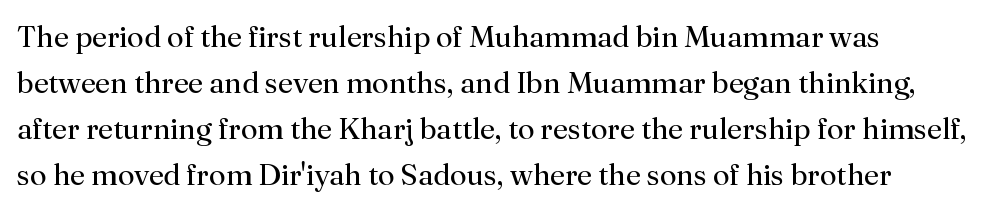
The image shows 30 px regular-weight serif type, upright; set normal line spacing (1.53x), normal letter spacing, not underlined; medium stroke contrast and a small x-height.
